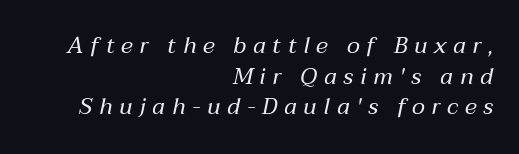
The foot of each line stays bare and open. The axis of the letterforms is tilted away from vertical. Compared with a flush-left layout, this one pins lines to the opposite, right side. Notice how descenders clear the ascenders below comfortably — that's standard leading. Compared with a typical body face, this is equally light or lighter still.
